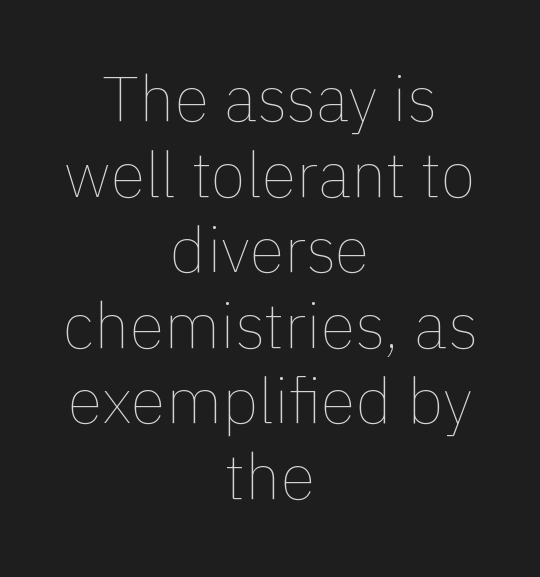
{"italic": "no", "bold": "no", "weight": "thin", "width": "normal", "stroke_contrast": "low", "x_height": "medium", "monospaced": "no", "underline": "no", "align": "center", "line_spacing_ratio": 1.18, "letter_spacing": "normal", "letter_spacing_em": 0.0, "glyph_px": 64}
